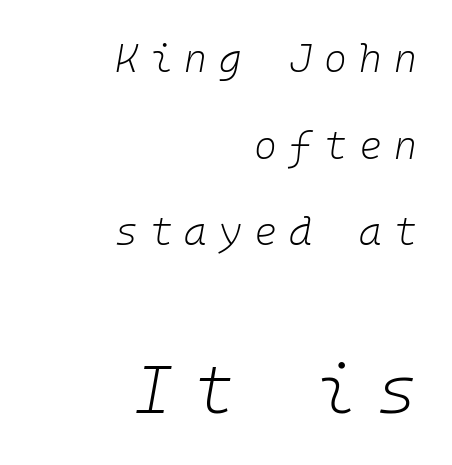
The image shows 68 px light type, italic (leaning right), monospaced; set right-aligned, loose line spacing (2.22x), unusually wide letter spacing (+0.31 em), not underlined; the second (bottom) block is 1.74x larger; low stroke contrast and a medium x-height.
